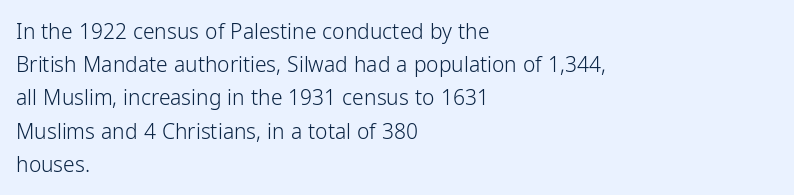
The face looks like a standard text weight, possibly lighter. Short and long lines alike share a common starting point at left. Vertically, the passage feels balanced, rows spaced as you'd expect. A bare baseline throughout the passage. Here the glyphs are tracked normally, forming tight word shapes.
